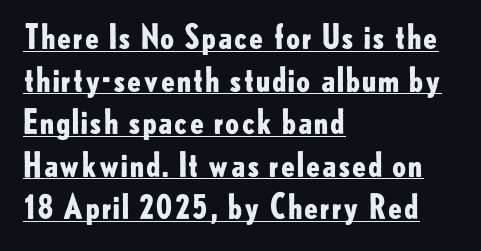
The image shows 33 px bold sans-serif type, upright; set left-aligned, normal line spacing (1.29x), normal letter spacing, underlined; low stroke contrast and a small x-height.
